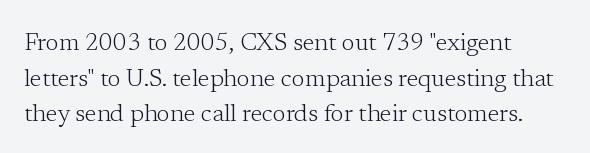
No italicization has been applied; the sample stays upright. Each line starts at the same left margin while the right side varies. Weight: regular or lighter. Compared with typical paragraphs, the rows here are spaced about the same. No extra tracking has been applied to these lines. Any mark beneath the type? The region is blank.
